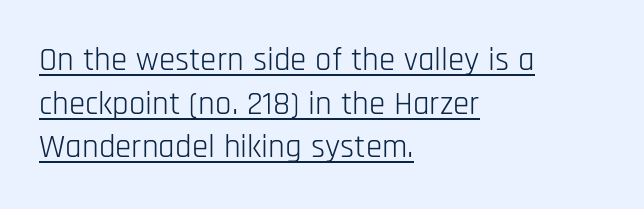
The image shows 33 px light, condensed sans-serif type, upright; set left-aligned, normal line spacing (1.32x), normal letter spacing, underlined; low stroke contrast and a large x-height.
